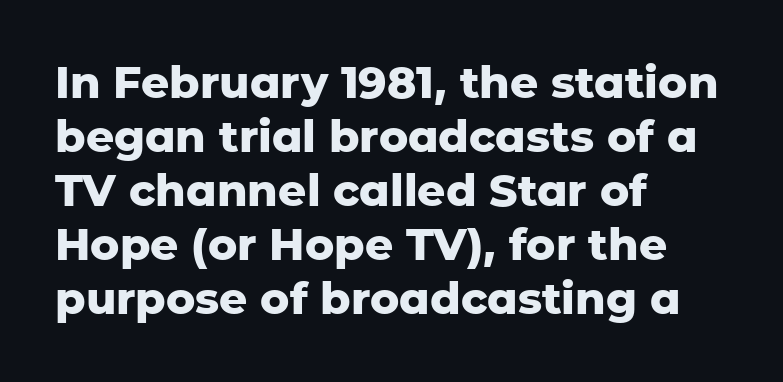
{"serif": "no", "italic": "no", "bold": "yes", "weight": "heavy", "width": "normal", "stroke_contrast": "low", "x_height": "medium", "monospaced": "no", "underline": "no", "align": "left", "line_spacing_ratio": 1.23, "letter_spacing": "normal", "letter_spacing_em": 0.0, "glyph_px": 44}
